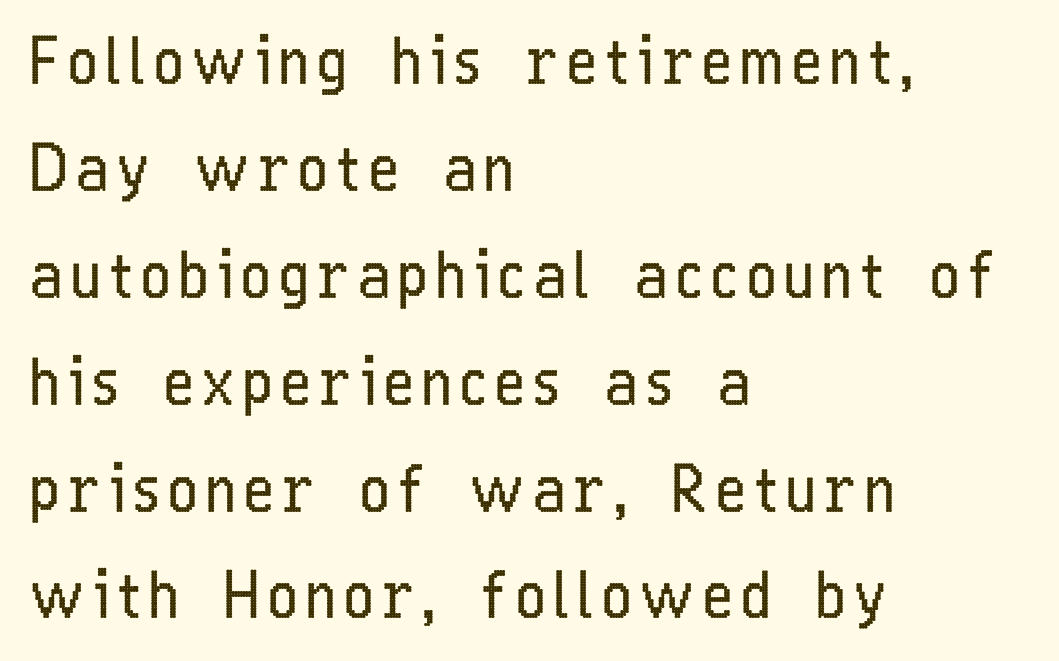
Summary of weight: not heavy and not bold. Letters rest on an invisible, unmarked baseline. The rendering uses natural spacing where letterforms have individual widths. This is sans-serif lettering, the kind often seen on screens and signage. The ragged edge is on the right, which tells us the setting is flush left.
